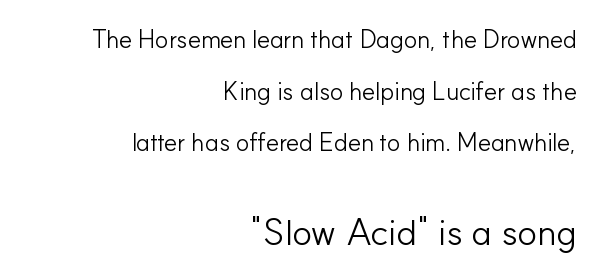
{"serif": "no", "italic": "no", "bold": "no", "weight": "light", "width": "normal", "stroke_contrast": "low", "x_height": "small", "monospaced": "no", "underline": "no", "align": "right", "line_spacing": "loose", "line_spacing_ratio": 2.07, "letter_spacing": "normal", "letter_spacing_em": 0.0, "larger_block": "second", "size_ratio": 1.48, "glyph_px": 37}
